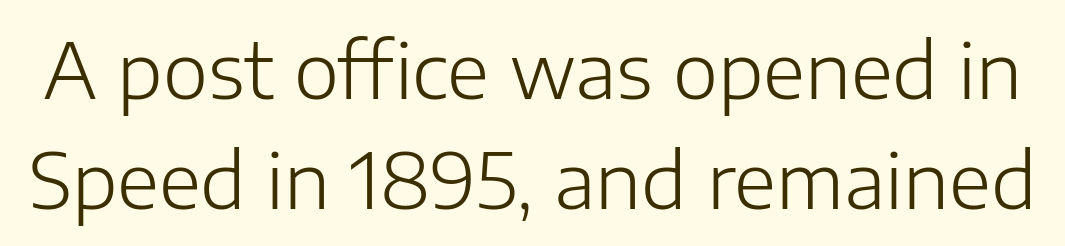
Think standard paragraph weight, or any step lighter than that. The lettering stays uniformly vertical, giving the passage a roman look. Leading matches the norm, producing a regular column. What stands out about the letter spacing? Nothing — it is the standard amount. Plain, unruled lines of type. Think of a printed novel: that variable character pitch is what you see here.
